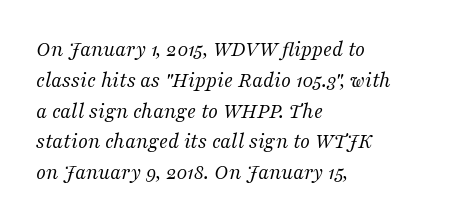
The image shows 22 px text type, italic (leaning right); set left-aligned, normal line spacing (1.4x), normal letter spacing, not underlined.
